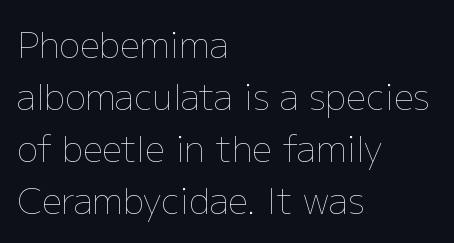
{"italic": "no", "bold": "no", "weight": "thin", "width": "normal", "stroke_contrast": "low", "x_height": "medium", "monospaced": "no", "underline": "no", "align": "left", "line_spacing": "normal", "line_spacing_ratio": 1.49, "letter_spacing": "normal", "letter_spacing_em": 0.0, "glyph_px": 35}
